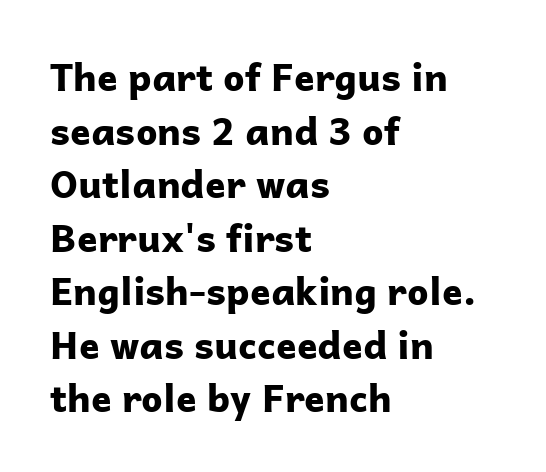
Q: Is the text bold? A: Yes.
Q: Is the text italic (slanted)? A: No, it is upright.
Q: Is the typeface a serif or a sans-serif typeface? A: Sans-serif.
Q: Is the text underlined? A: No.
Q: How is the paragraph aligned? A: Left-aligned.
Q: Is the spacing between letters normal or unusually wide? A: Normal.
Q: Is the spacing between lines tight, normal or loose? A: Normal.
Q: Width (condensed, normal, or wide)? A: Normal.
Q: Stroke contrast? A: Low.
Q: x-height? A: Medium.
Q: Monospaced? A: No.
